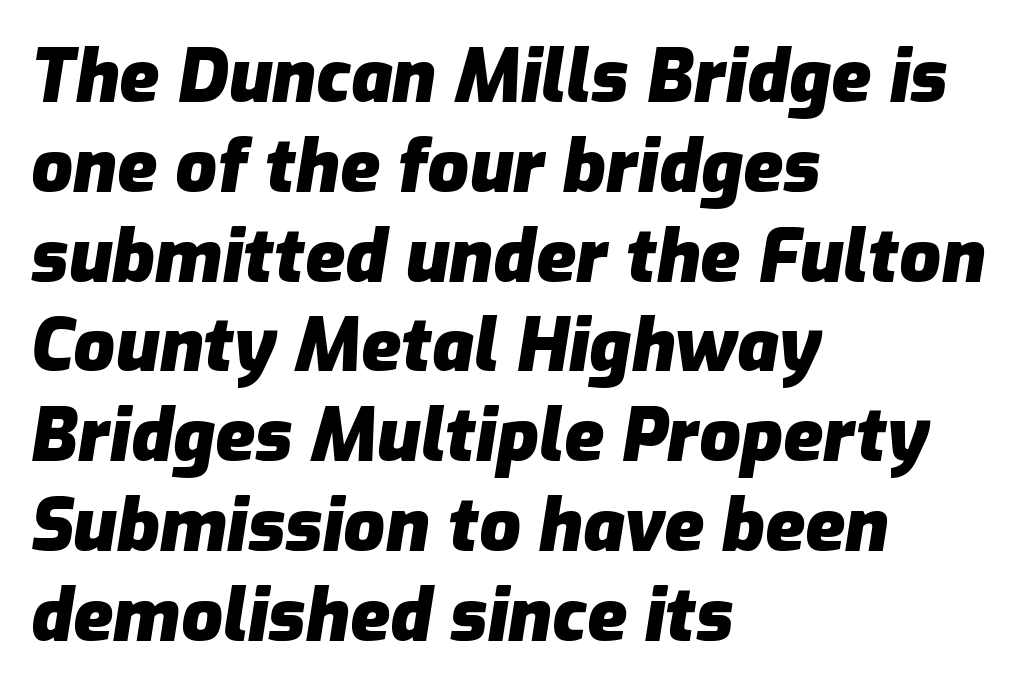
The words here are not underlined. Standard letterfit; no display-style spreading of the glyphs. The font's italic variant was chosen for this text. Each letter keeps its own natural width here, so spacing adapts to shape. Horizontally, the lines are justified to the leading edge only.
